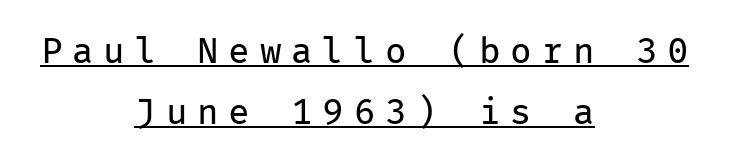
Q: Is the text bold? A: No.
Q: Is the text italic (slanted)? A: No, it is upright.
Q: Is the typeface a serif or a sans-serif typeface? A: Sans-serif.
Q: Is the text underlined? A: Yes.
Q: How is the paragraph aligned? A: Centered.
Q: Is the spacing between letters normal or unusually wide? A: Unusually wide.
Q: Is the spacing between lines tight, normal or loose? A: Normal.
Q: Width (condensed, normal, or wide)? A: Normal.
Q: Stroke contrast? A: Low.
Q: x-height? A: Medium.
Q: Monospaced? A: Yes.
